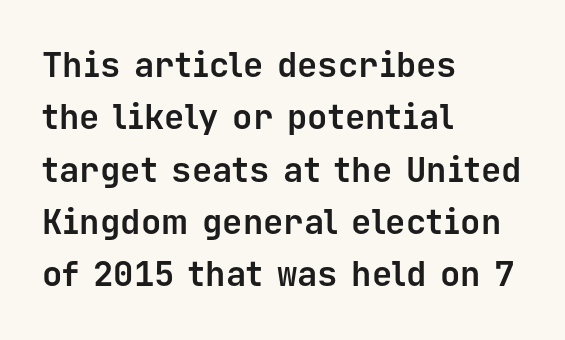
These lines keep a tight, regular rhythm from letter to letter. Casual observation: everything's shoved over to the left. If you drew a line through each stem, it would be perfectly vertical. Summary of weight: heavy, a full bold. Is this a fixed-width face? Yes — each glyph sits in an identical cell.
